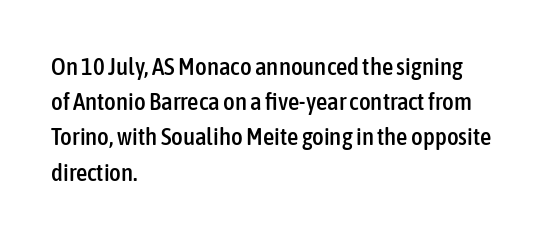
{"italic": "no", "underline": "no", "align": "left", "line_spacing": "normal", "line_spacing_ratio": 1.41, "letter_spacing": "normal", "letter_spacing_em": 0.0, "glyph_px": 25}
